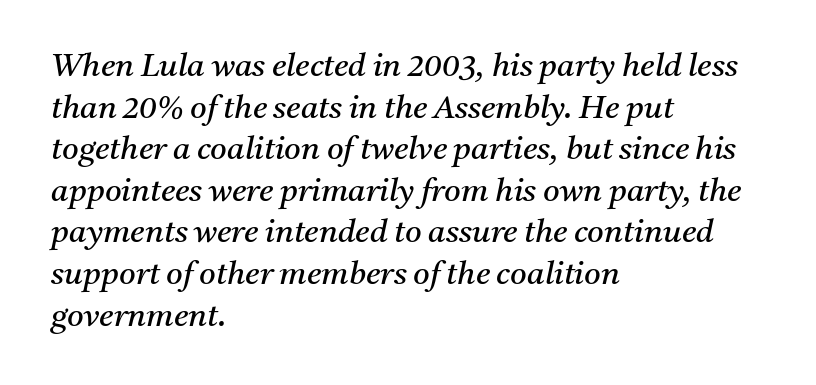
{"serif": "yes", "italic": "yes", "lean": "right", "slant_degrees": 11, "bold": "no", "weight": "regular", "width": "normal", "stroke_contrast": "medium", "x_height": "medium", "monospaced": "no", "underline": "no", "align": "left", "line_spacing": "normal", "line_spacing_ratio": 1.3, "letter_spacing": "normal", "letter_spacing_em": 0.0, "glyph_px": 32}
